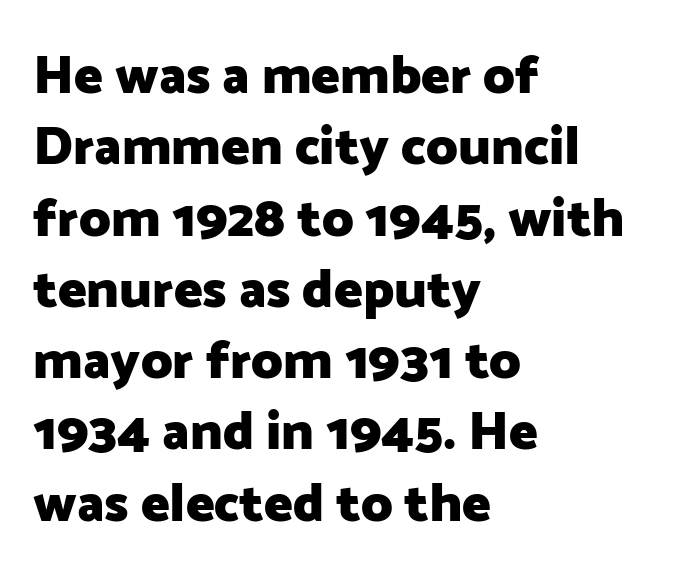
Spacing between characters is what you'd get straight out of the box. Upright lettering throughout. Honestly, there is no underline to notice here at all. If you drew a ruler down the left edge, every line would touch it. Does the type have serifs? No, each stem ends abruptly.
